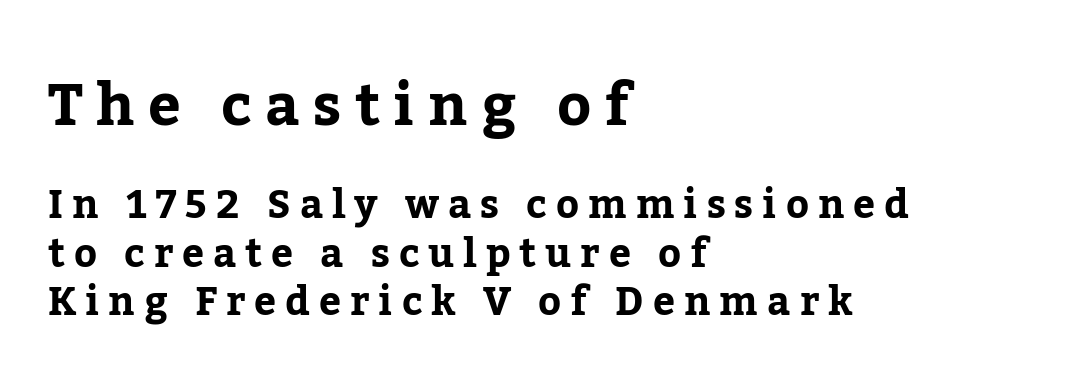
{"serif": "yes", "italic": "no", "bold": "yes", "weight": "bold", "width": "normal", "stroke_contrast": "low", "x_height": "medium", "monospaced": "no", "underline": "no", "align": "left", "line_spacing_ratio": 1.24, "letter_spacing": "wide", "letter_spacing_em": 0.23, "larger_block": "first", "size_ratio": 1.49, "glyph_px": 58}
